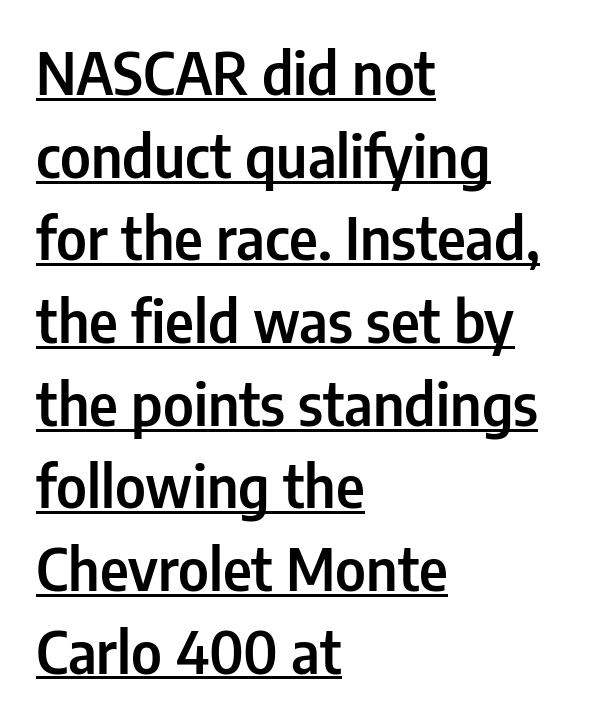
Note: no serifs on the glyphs. Posture: straight, roman, zero tilt. The passage shown is underscored from start to finish. The letters sit at their default tracking, neither squeezed nor spread. The leading is moderate, giving the passage an even texture.
